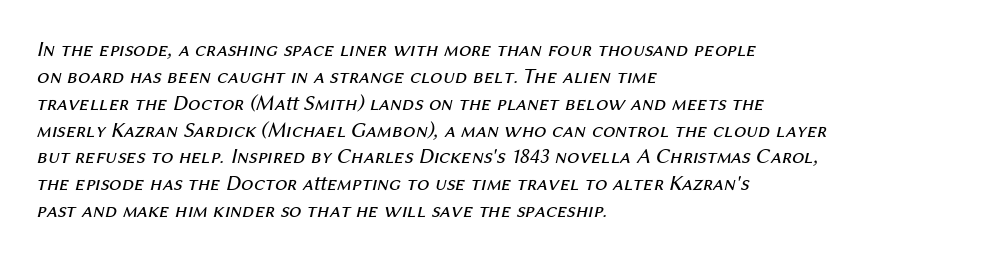
Short note: letters normally spaced. Is the stroke heavy? The answer is a plain regular-or-lighter. In CSS terms this would be text-align: left. Underline: absent. The face used here has a pronounced slope to its letters.
